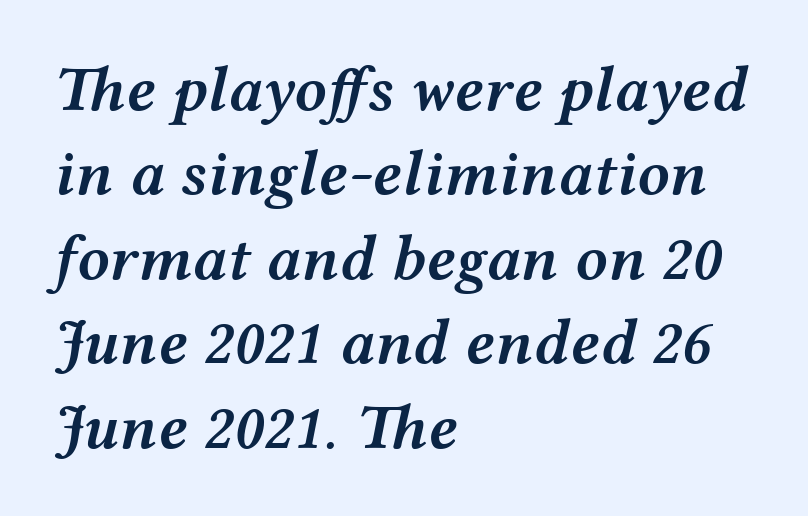
The image shows 64 px semibold, wide type, italic (leaning right); set left-aligned, normal line spacing (1.32x), normal letter spacing, not underlined; medium stroke contrast and a medium x-height.
